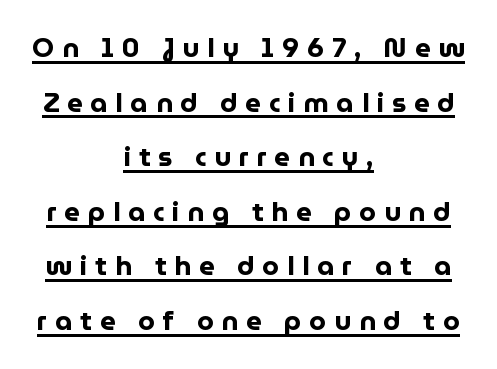
{"italic": "no", "bold": "yes", "underline": "yes", "align": "center", "line_spacing": "loose", "line_spacing_ratio": 2.02, "letter_spacing": "wide", "letter_spacing_em": 0.29, "glyph_px": 27}
